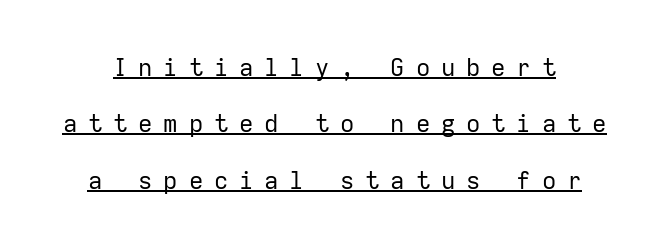
The image shows 24 px text type, upright; set loose line spacing (2.35x), unusually wide letter spacing (+0.45 em), underlined.
